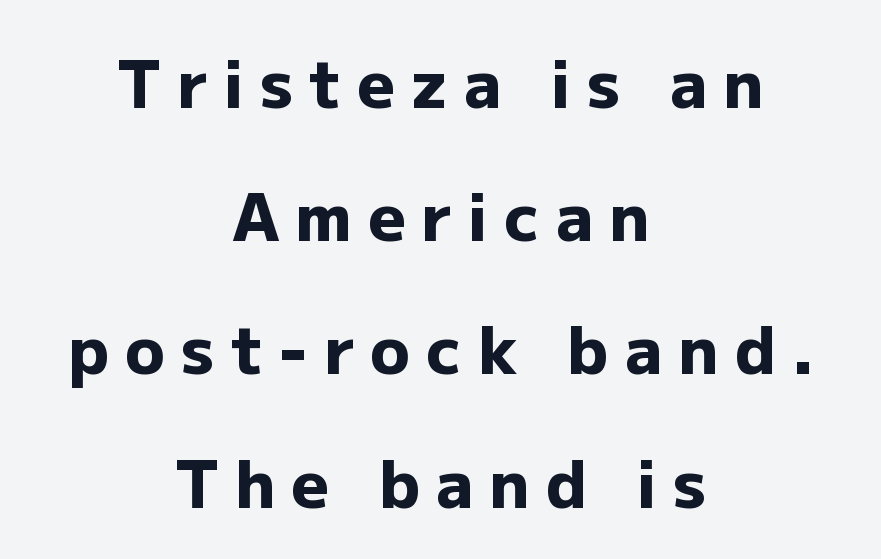
{"serif": "no", "italic": "no", "bold": "yes", "weight": "heavy", "width": "normal", "stroke_contrast": "low", "x_height": "medium", "monospaced": "no", "underline": "no", "align": "center", "line_spacing": "loose", "line_spacing_ratio": 2.05, "letter_spacing": "wide", "letter_spacing_em": 0.25, "glyph_px": 65}
